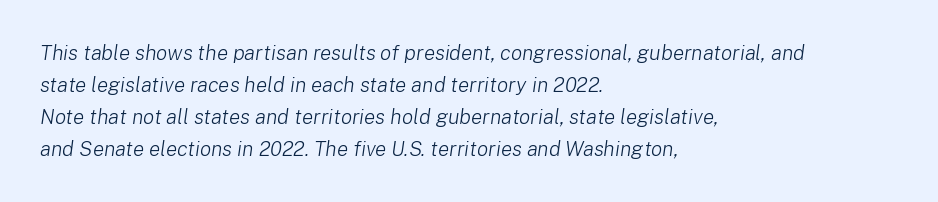
Slanted lettering throughout. Is the letter spacing exaggerated? No — it looks like the ordinary default. Regular leading. Every row of glyphs begins at an identical x-position on the left.
